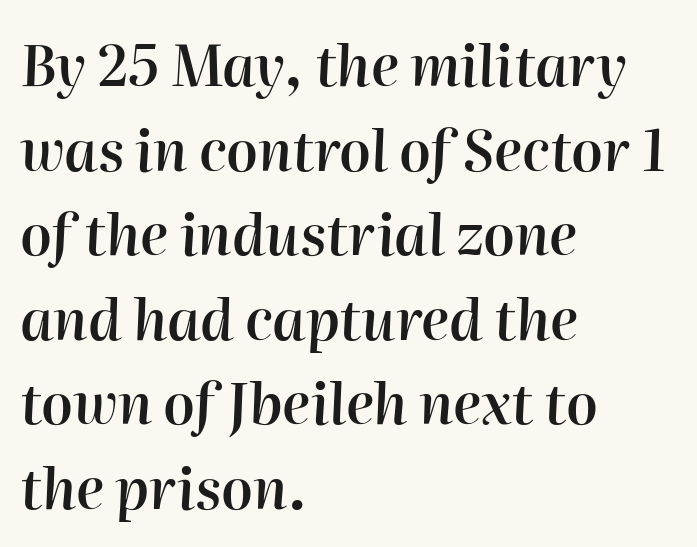
Q: Is the text bold? A: Semi-bold.
Q: Is the text italic (slanted)? A: Yes, it leans right by about 2 degrees.
Q: Is the text underlined? A: No.
Q: How is the paragraph aligned? A: Left-aligned.
Q: Is the spacing between letters normal or unusually wide? A: Normal.
Q: Is the spacing between lines tight, normal or loose? A: Normal.
Q: Width (condensed, normal, or wide)? A: Normal.
Q: Stroke contrast? A: High.
Q: x-height? A: Medium.
Q: Monospaced? A: No.
